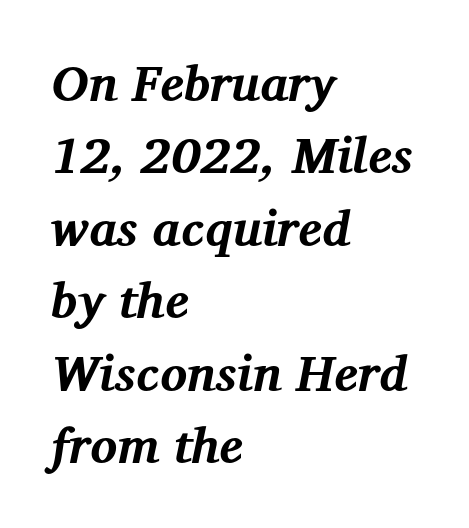
Inter-character spacing is left at the font's built-in metrics. Leading matches the norm, producing a regular column. Note the varied advance widths — an 'i' is clearly narrower than an 'm'. As a designer I'd log this as weight 700, bold.
